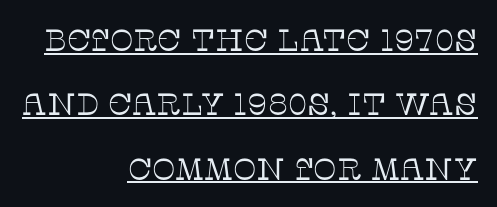
{"serif": "yes", "italic": "no", "bold": "no", "weight": "thin", "width": "normal", "stroke_contrast": "low", "x_height": "large", "monospaced": "no", "underline": "yes", "align": "right", "line_spacing": "loose", "line_spacing_ratio": 2.08, "letter_spacing": "normal", "letter_spacing_em": 0.0, "glyph_px": 31}
